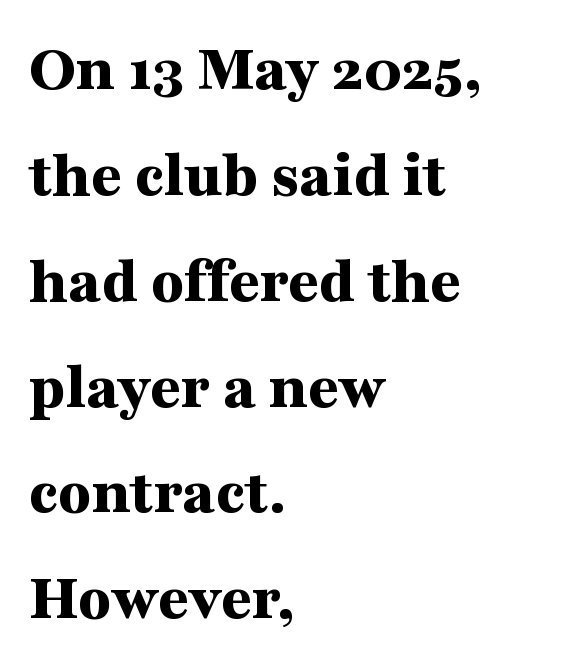
The image shows 67 px bold, wide serif type, upright; set left-aligned, normal line spacing (1.58x), normal letter spacing, not underlined; medium stroke contrast and a medium x-height.
